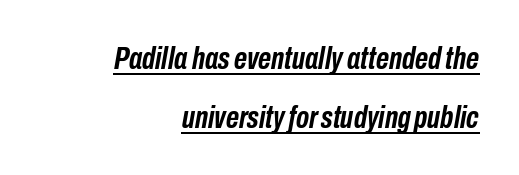
Alignment: flush right. Plenty of ink on the page — the face is bold. Students, note that the glyphs here touch the page at normal intervals. Do the characters align in a grid? No, the font is proportional. Underline: present.
